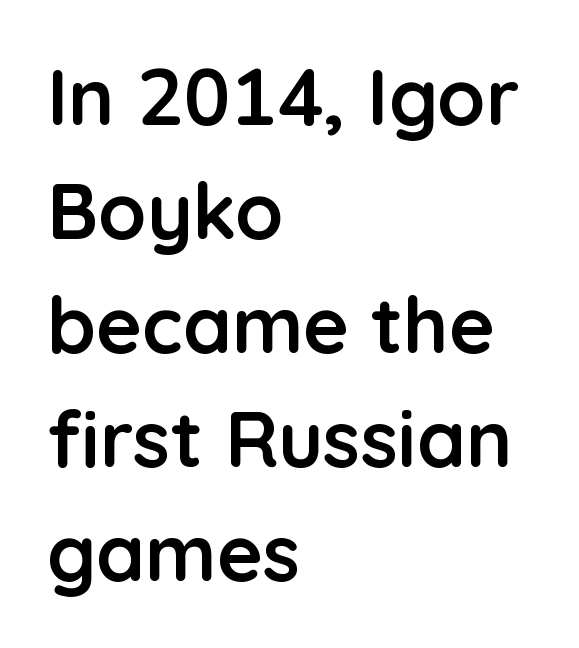
Grotesque or geometric, the face here clearly has no serifs. A student would call this left alignment; a typographer would say flush left, rag right. Think of a printed novel: that variable character pitch is what you see here. The type is set solid horizontally, with unmodified tracking.
